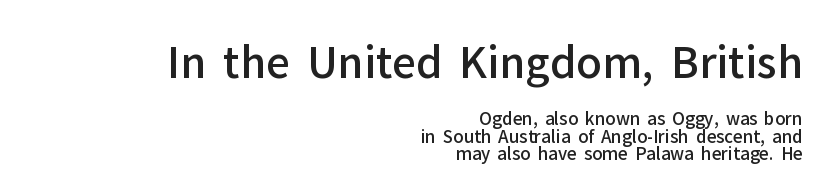
{"serif": "no", "italic": "no", "bold": "semi", "weight": "semibold", "width": "normal", "stroke_contrast": "low", "x_height": "medium", "monospaced": "no", "underline": "no", "align": "right", "line_spacing": "tight", "line_spacing_ratio": 1.02, "letter_spacing": "normal", "letter_spacing_em": 0.0, "larger_block": "first", "size_ratio": 2.47, "glyph_px": 42}
